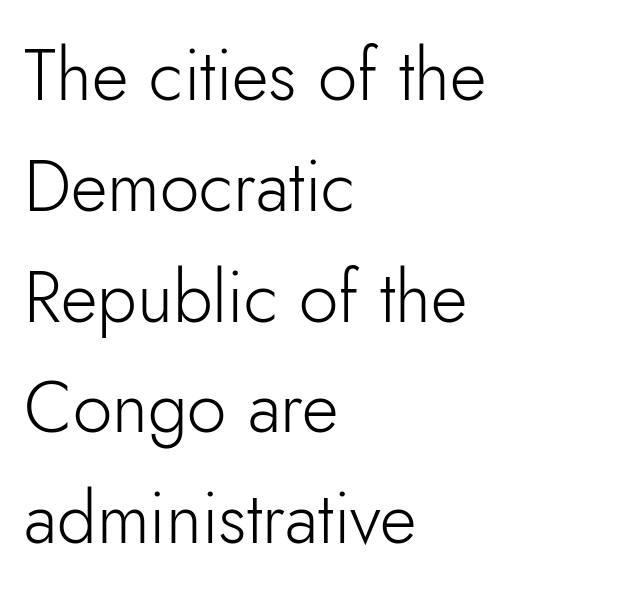
Q: Is the text bold? A: No.
Q: Is the text italic (slanted)? A: No, it is upright.
Q: Is the typeface a serif or a sans-serif typeface? A: Sans-serif.
Q: Is the text underlined? A: No.
Q: How is the paragraph aligned? A: Left-aligned.
Q: Is the spacing between letters normal or unusually wide? A: Normal.
Q: Is the spacing between lines tight, normal or loose? A: Normal.
Q: Width (condensed, normal, or wide)? A: Normal.
Q: Stroke contrast? A: Low.
Q: x-height? A: Small.
Q: Monospaced? A: No.
